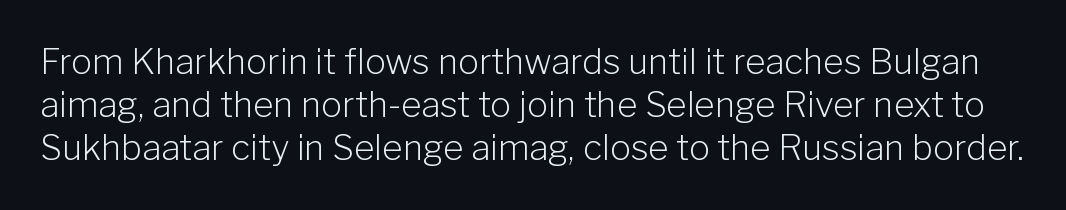
In terms of letterform style, serifs are entirely absent. Posture: vertical. The space beneath each line is pristine and unruled. The cut favours lightness, reaching ordinary text weight at its darkest. Looks like regular typesetting: each glyph gets only the width it needs. The tracking reads as untouched default to a designer's eye.
